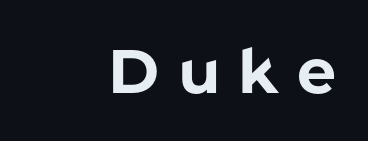
Q: Is the text bold? A: Yes.
Q: Is the text italic (slanted)? A: No, it is upright.
Q: Is the typeface a serif or a sans-serif typeface? A: Sans-serif.
Q: Is the text underlined? A: No.
Q: How is the paragraph aligned? A: Right-aligned.
Q: Is the spacing between letters normal or unusually wide? A: Unusually wide.
Q: Width (condensed, normal, or wide)? A: Normal.
Q: Stroke contrast? A: Low.
Q: x-height? A: Medium.
Q: Monospaced? A: No.
